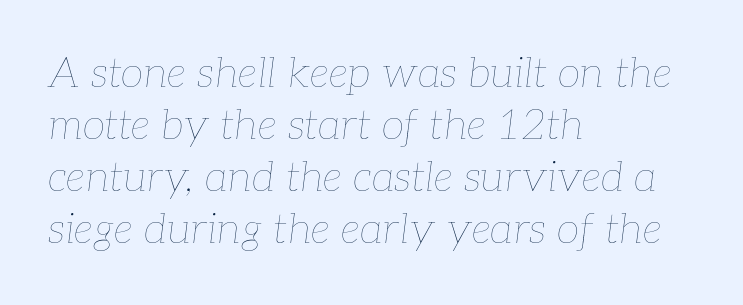
The letters are slanted; this is an italic face. This is not heavy type; no bold has been used. Is this a fixed-width face? No — the glyphs have proportional, varying widths. Typeset ragged right — the left edge is the straight one.
